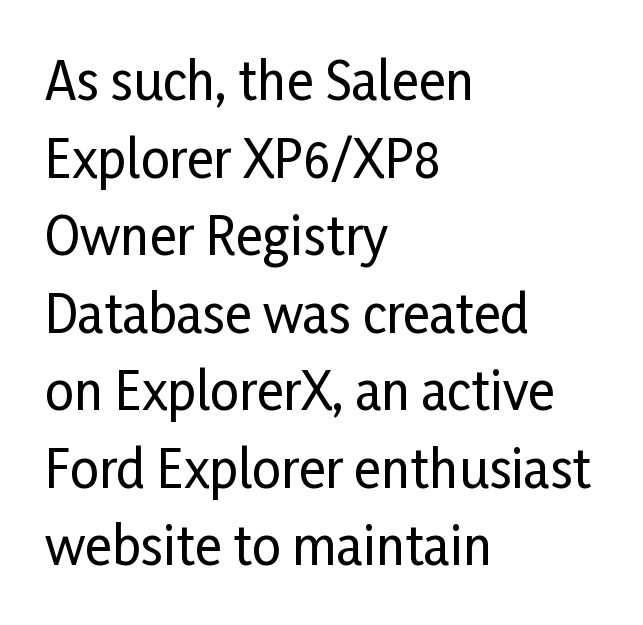
Line starts are locked; line ends wander. Glance below the letters and you will spot only blank space. This is the regular roman posture of the typeface. I'd call this a sans setting — the letters go barefoot. The block of text has a typical density, with ordinary space between rows.
